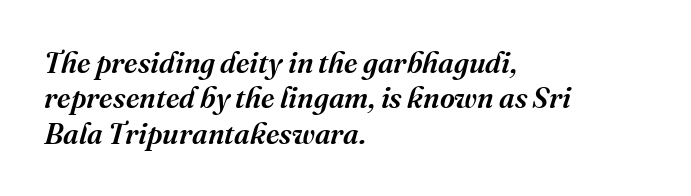
The image shows 29 px semibold serif type, italic (leaning right); set left-aligned, line spacing 1.22x, normal letter spacing, not underlined; medium stroke contrast and a medium x-height.
